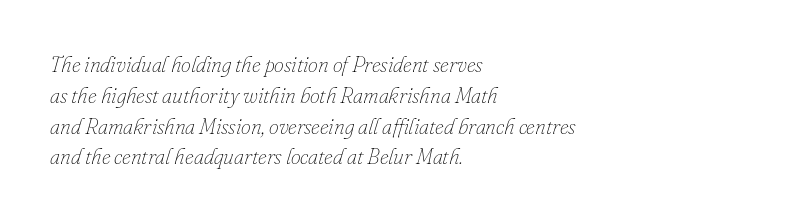
Think standard paragraph weight, or any step lighter than that. Italic? Definitely — the glyphs are oblique. Underline: absent. The passage shown has conventional tracking throughout. These lines stack with their left ends in a neat column. The designer left line spacing at the default.
